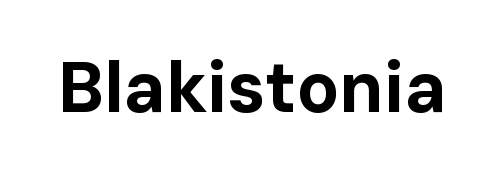
{"serif": "no", "italic": "no", "bold": "yes", "weight": "bold", "width": "normal", "stroke_contrast": "low", "x_height": "medium", "monospaced": "no", "underline": "no", "letter_spacing": "normal", "letter_spacing_em": 0.0, "glyph_px": 71}
